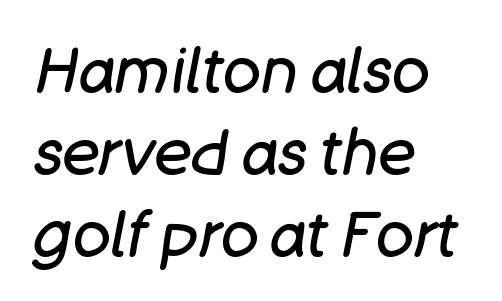
Q: Is the text bold? A: No.
Q: Is the text italic (slanted)? A: Yes, it leans right by about 11 degrees.
Q: Is the text underlined? A: No.
Q: How is the paragraph aligned? A: Left-aligned.
Q: Is the spacing between letters normal or unusually wide? A: Normal.
Q: Is the spacing between lines tight, normal or loose? A: Normal.
Q: Width (condensed, normal, or wide)? A: Normal.
Q: Stroke contrast? A: Low.
Q: x-height? A: Large.
Q: Monospaced? A: No.
